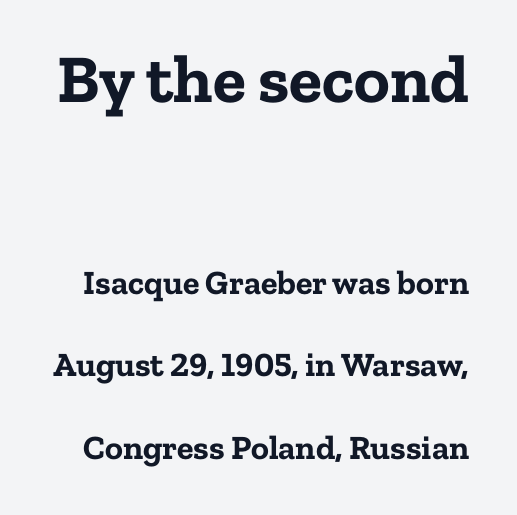
Q: Is the text bold? A: Yes.
Q: Is the text italic (slanted)? A: No, it is upright.
Q: Is the typeface a serif or a sans-serif typeface? A: Serif.
Q: Is the text underlined? A: No.
Q: Is the spacing between letters normal or unusually wide? A: Normal.
Q: Is the spacing between lines tight, normal or loose? A: Loose.
Q: Which block of text is set in a larger size, the first (top) or the second (bottom)? A: The first (top) one.
Q: Width (condensed, normal, or wide)? A: Normal.
Q: Stroke contrast? A: Low.
Q: x-height? A: Medium.
Q: Monospaced? A: No.
